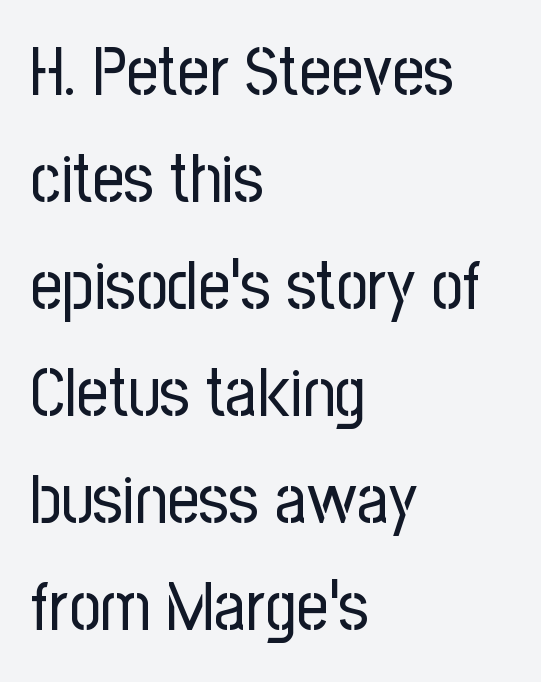
The font is comparable to plain body text, perhaps lighter. You can tell from the bare stems that sans-serif type was used. The type sits square on the baseline with zero lean. Proportional: the letters do not fall into vertical columns. The space directly below the letters is spotless. One glance says typical: line gaps are just what's usual.
